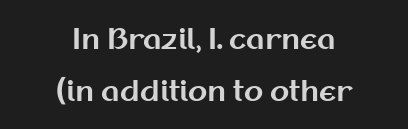
The image shows 28 px bold sans-serif type, upright; set centered, line spacing 1.84x, normal letter spacing, not underlined; medium stroke contrast and a medium x-height.
